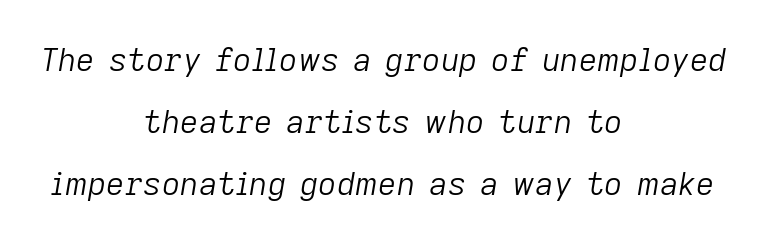
{"italic": "yes", "lean": "right", "slant_degrees": 9, "bold": "no", "weight": "light", "width": "normal", "stroke_contrast": "low", "x_height": "medium", "monospaced": "no", "underline": "no", "align": "center", "line_spacing": "loose", "line_spacing_ratio": 1.93, "letter_spacing": "normal", "letter_spacing_em": 0.0, "glyph_px": 32}
